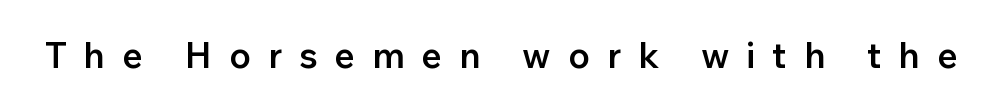
{"serif": "no", "italic": "no", "bold": "semi", "weight": "semibold", "width": "normal", "stroke_contrast": "low", "x_height": "medium", "monospaced": "no", "underline": "no", "letter_spacing": "wide", "letter_spacing_em": 0.47, "glyph_px": 36}
